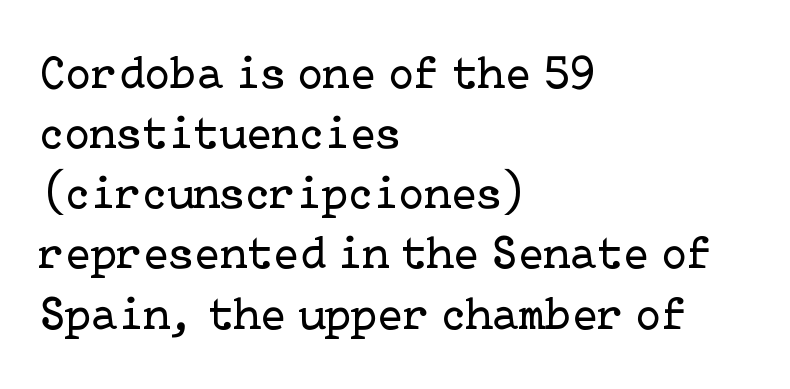
The image shows 47 px regular-weight serif type, upright; set left-aligned, normal line spacing (1.28x), normal letter spacing, not underlined; low stroke contrast and a medium x-height.
